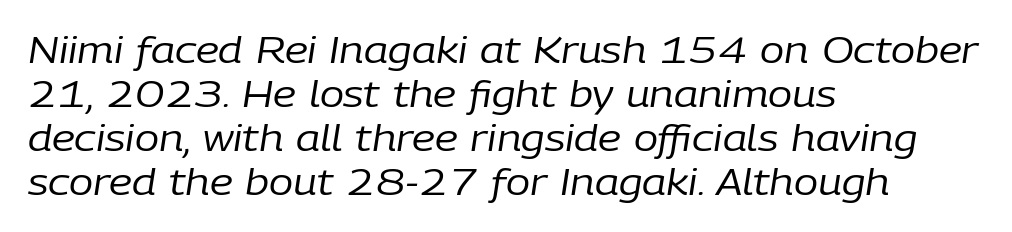
{"italic": "yes", "lean": "right", "slant_degrees": 9, "bold": "no", "weight": "regular", "width": "normal", "stroke_contrast": "low", "x_height": "medium", "monospaced": "no", "underline": "no", "align": "left", "line_spacing_ratio": 1.22, "letter_spacing": "normal", "letter_spacing_em": 0.0, "glyph_px": 36}
